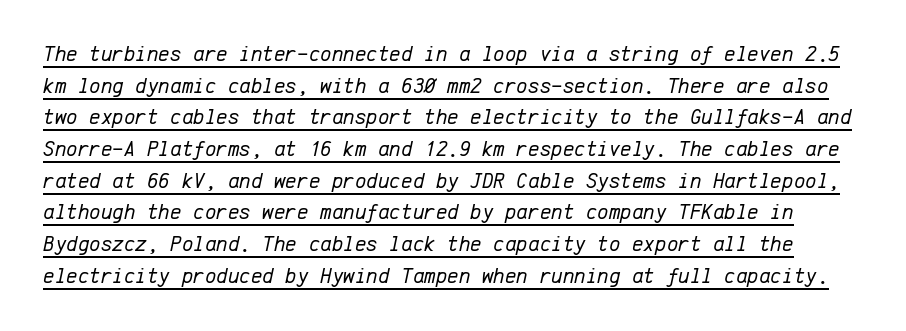
Q: Is the text bold? A: No.
Q: Is the text italic (slanted)? A: Yes, it leans right by about 12 degrees.
Q: Is the text underlined? A: Yes.
Q: Is the spacing between letters normal or unusually wide? A: Normal.
Q: Is the spacing between lines tight, normal or loose? A: Normal.
